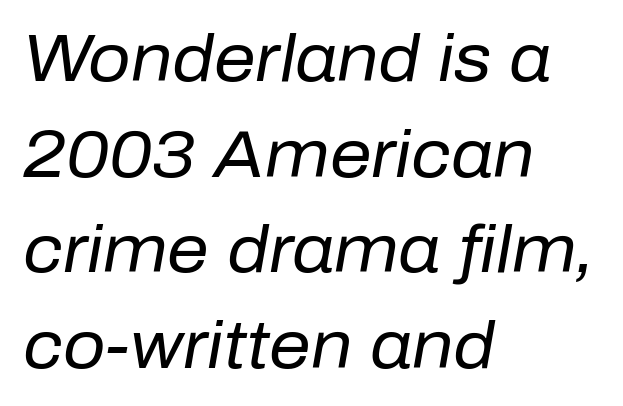
{"italic": "yes", "lean": "right", "slant_degrees": 10, "bold": "no", "weight": "regular", "width": "normal", "stroke_contrast": "low", "x_height": "medium", "monospaced": "no", "underline": "no", "align": "left", "line_spacing": "normal", "line_spacing_ratio": 1.45, "letter_spacing": "normal", "letter_spacing_em": 0.0, "glyph_px": 66}
